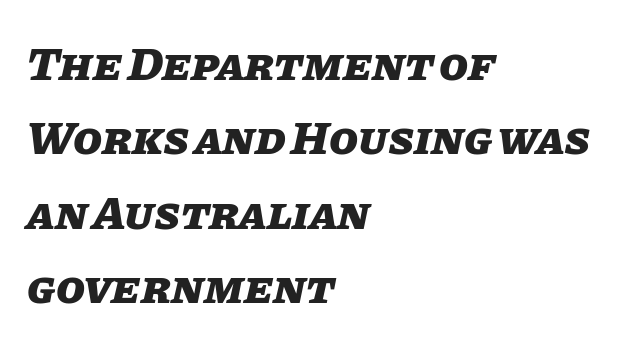
{"italic": "yes", "lean": "right", "slant_degrees": 11, "bold": "yes", "weight": "heavy", "width": "normal", "stroke_contrast": "low", "x_height": "large", "monospaced": "no", "underline": "no", "align": "left", "line_spacing": "normal", "line_spacing_ratio": 1.58, "letter_spacing": "normal", "letter_spacing_em": 0.0, "glyph_px": 47}
